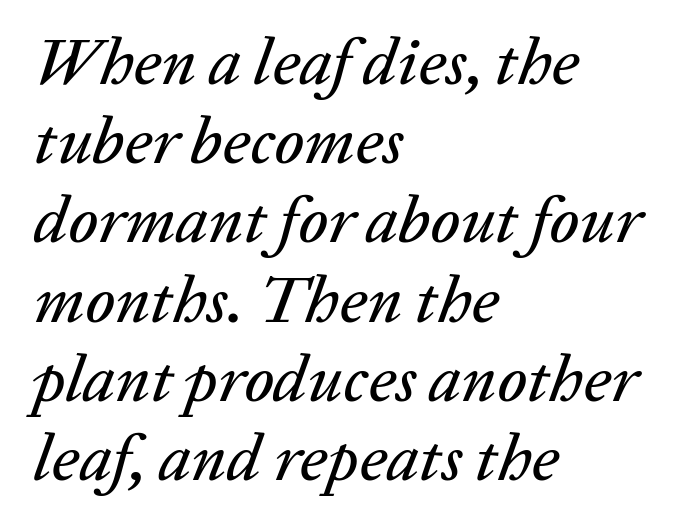
{"italic": "yes", "lean": "right", "slant_degrees": 20, "width": "normal", "stroke_contrast": "low", "x_height": "medium", "monospaced": "no", "underline": "no", "align": "left", "line_spacing_ratio": 1.2, "letter_spacing": "normal", "letter_spacing_em": 0.0, "glyph_px": 66}
